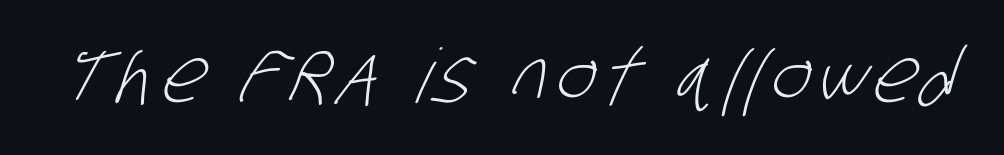
{"serif": "no", "bold": "no", "weight": "light", "width": "condensed", "stroke_contrast": "low", "x_height": "large", "monospaced": "no", "underline": "no", "glyph_px": 75}
